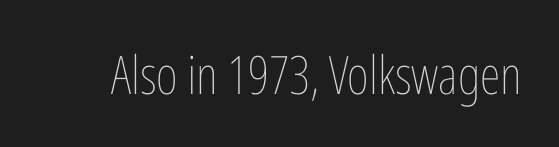
Q: Is the text bold? A: No.
Q: Is the text italic (slanted)? A: No, it is upright.
Q: Is the text underlined? A: No.
Q: Is the spacing between letters normal or unusually wide? A: Normal.
Q: Width (condensed, normal, or wide)? A: Condensed.
Q: Stroke contrast? A: Low.
Q: x-height? A: Medium.
Q: Monospaced? A: No.
